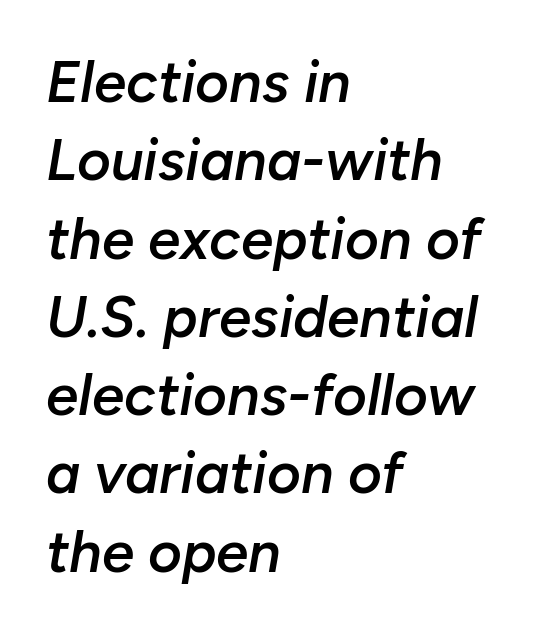
Each word holds together tightly as a unit, with standard inter-letter gaps. Bare-footed words on every line. The passage is arranged the way most books set body copy — flush left. The passage shown leans; its letterforms are oblique. Vertically, the passage feels balanced, rows spaced as you'd expect. Do the characters align in a grid? No, the font is proportional.
